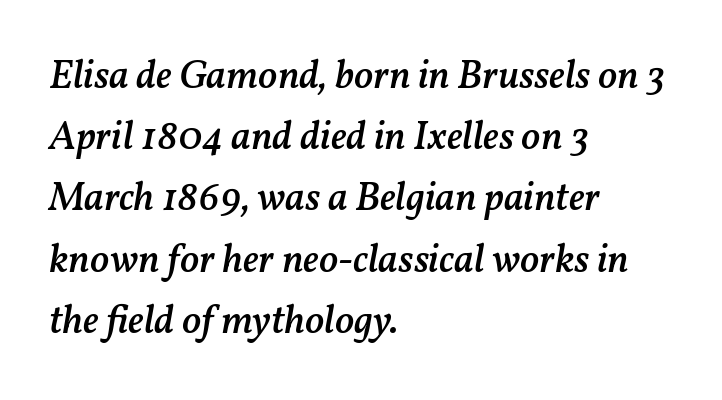
Q: Is the text bold? A: Semi-bold.
Q: Is the text italic (slanted)? A: Yes, it leans right by about 11 degrees.
Q: Is the text underlined? A: No.
Q: How is the paragraph aligned? A: Left-aligned.
Q: Is the spacing between letters normal or unusually wide? A: Normal.
Q: Is the spacing between lines tight, normal or loose? A: Normal.
Q: Width (condensed, normal, or wide)? A: Normal.
Q: Stroke contrast? A: Medium.
Q: x-height? A: Medium.
Q: Monospaced? A: No.
